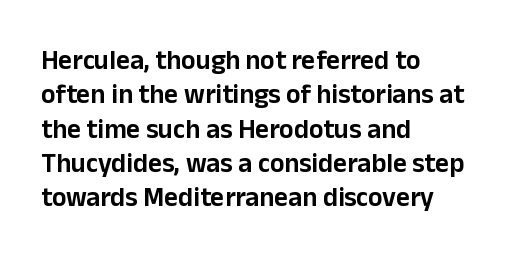
The image shows 27 px text type, upright; set left-aligned, normal line spacing (1.27x), normal letter spacing, not underlined.
